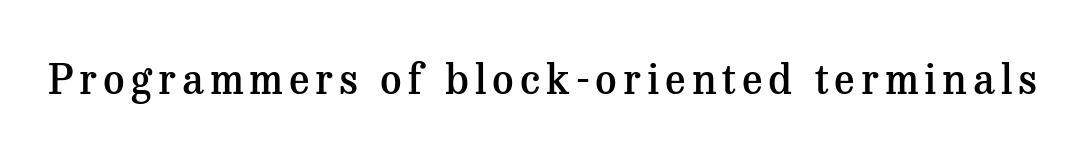
The image shows 42 px semibold serif type, upright; set not underlined; medium stroke contrast and a medium x-height.
